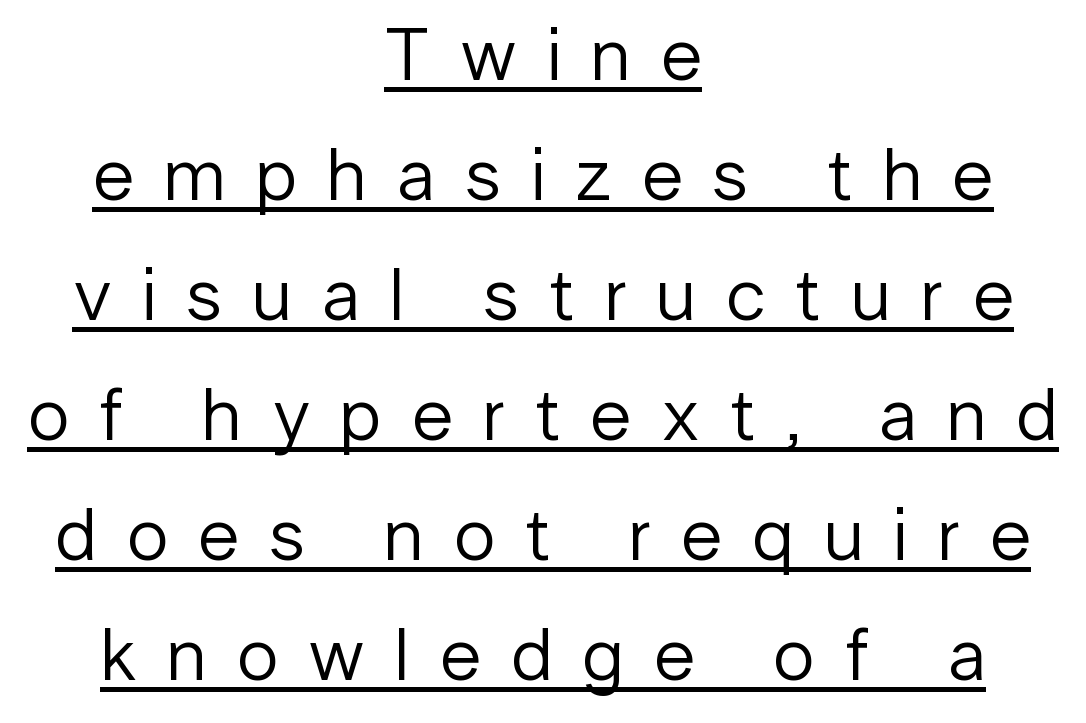
Q: Is the text bold? A: No.
Q: Is the text italic (slanted)? A: No, it is upright.
Q: Is the typeface a serif or a sans-serif typeface? A: Sans-serif.
Q: Is the text underlined? A: Yes.
Q: How is the paragraph aligned? A: Centered.
Q: Is the spacing between letters normal or unusually wide? A: Unusually wide.
Q: Is the spacing between lines tight, normal or loose? A: Normal.
Q: Width (condensed, normal, or wide)? A: Normal.
Q: Stroke contrast? A: Low.
Q: x-height? A: Medium.
Q: Monospaced? A: No.
